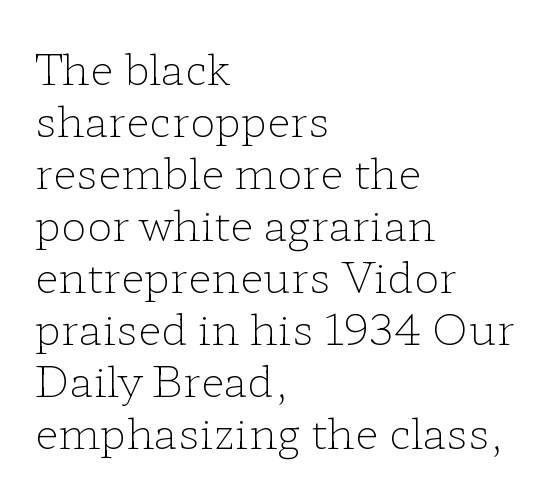
Is this a sans? No — the strokes have serifs. Horizontal alignment here is leftward, the default for most running prose. No letter is thick-stroked: the sample isn't bold. Every stem runs plumb, perpendicular to the baseline. The passage shown is typed in a proportional face where columns would drift.
